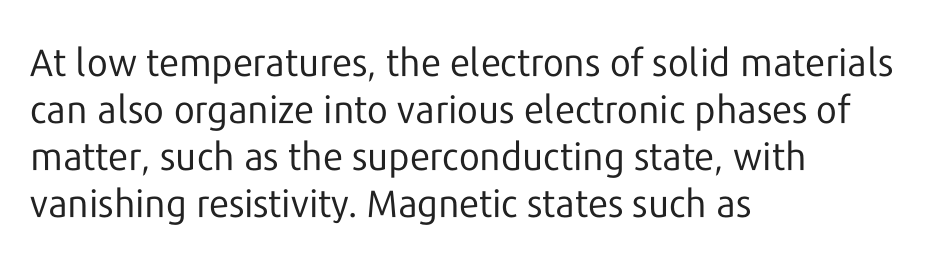
{"serif": "no", "italic": "no", "bold": "no", "weight": "regular", "width": "normal", "stroke_contrast": "low", "x_height": "medium", "monospaced": "no", "underline": "no", "align": "left", "line_spacing_ratio": 1.24, "letter_spacing": "normal", "letter_spacing_em": 0.0, "glyph_px": 38}
